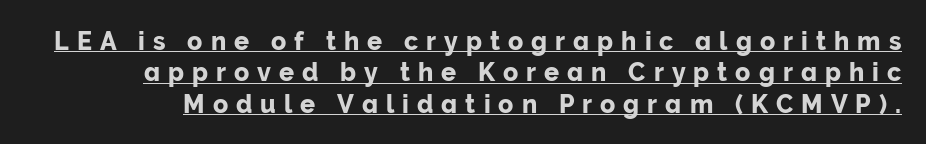
Q: Is the text italic (slanted)? A: No, it is upright.
Q: Is the text underlined? A: Yes.
Q: Is the spacing between letters normal or unusually wide? A: Unusually wide.
Q: Is the spacing between lines tight, normal or loose? A: Normal.
